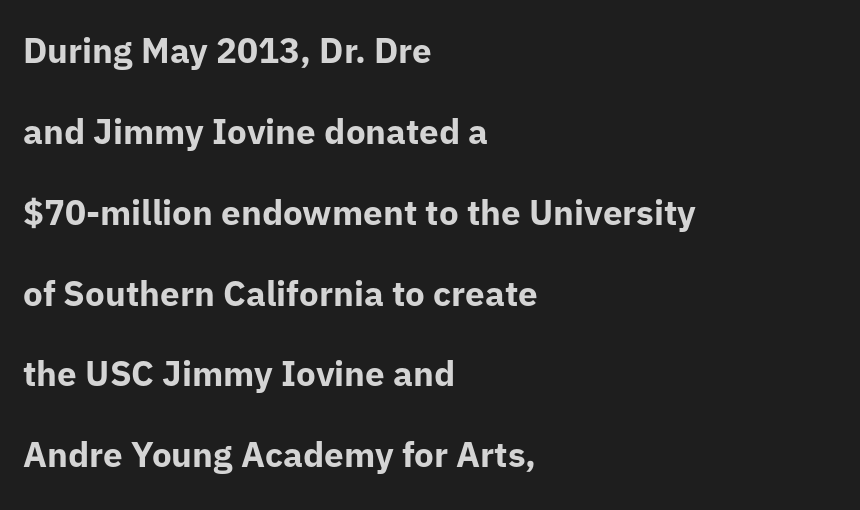
Q: Is the text bold? A: Yes.
Q: Is the text italic (slanted)? A: No, it is upright.
Q: Is the typeface a serif or a sans-serif typeface? A: Sans-serif.
Q: Is the text underlined? A: No.
Q: How is the paragraph aligned? A: Left-aligned.
Q: Is the spacing between letters normal or unusually wide? A: Normal.
Q: Is the spacing between lines tight, normal or loose? A: Loose.
Q: Width (condensed, normal, or wide)? A: Normal.
Q: Stroke contrast? A: Low.
Q: x-height? A: Medium.
Q: Monospaced? A: No.
